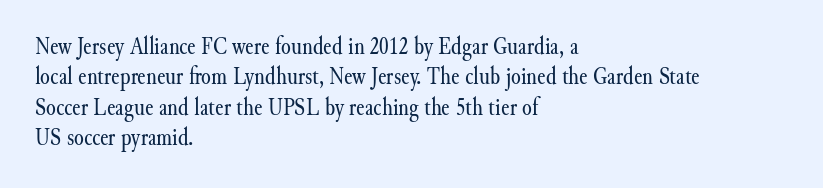
Nope, not italic — everything's standing straight. Only glyphs here, with clear space below each row. Leftover space on each line is placed entirely after the last word. The gaps between neighbouring characters are ordinary and unremarkable. A light-to-regular cut is what we see here.
